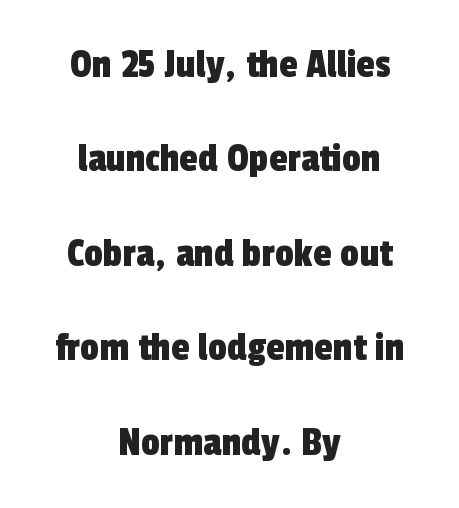
{"serif": "no", "width": "condensed", "x_height": "medium", "monospaced": "no", "underline": "no", "align": "center", "line_spacing": "loose", "line_spacing_ratio": 2.25, "letter_spacing": "normal", "letter_spacing_em": 0.0, "glyph_px": 42}
